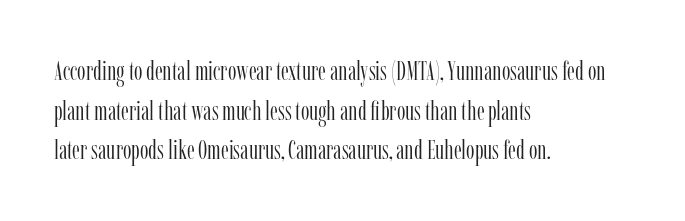
{"italic": "no", "bold": "no", "underline": "no", "align": "left", "line_spacing": "normal", "line_spacing_ratio": 1.47, "letter_spacing": "normal", "letter_spacing_em": 0.0, "glyph_px": 27}
